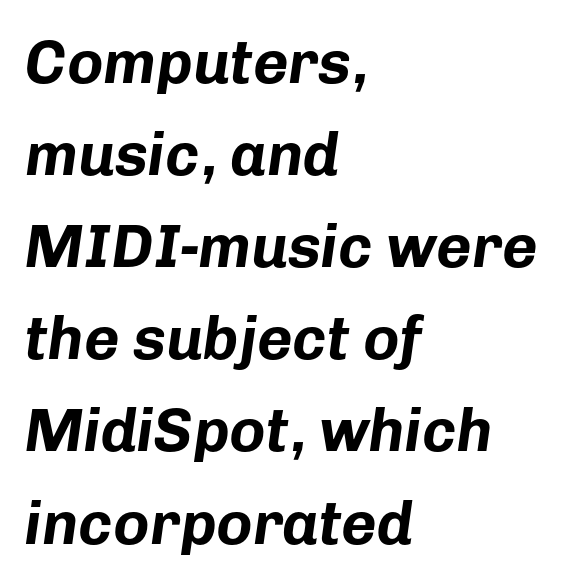
Q: Is the text bold? A: Yes.
Q: Is the text italic (slanted)? A: Yes, it leans right by about 8 degrees.
Q: Is the text underlined? A: No.
Q: How is the paragraph aligned? A: Left-aligned.
Q: Is the spacing between letters normal or unusually wide? A: Normal.
Q: Is the spacing between lines tight, normal or loose? A: Normal.
Q: Width (condensed, normal, or wide)? A: Normal.
Q: Stroke contrast? A: Low.
Q: x-height? A: Medium.
Q: Monospaced? A: No.
